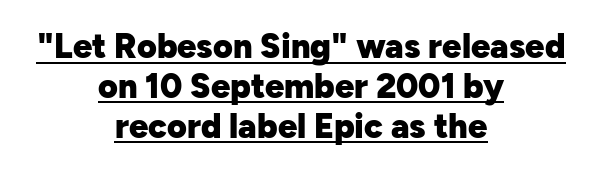
Rendered with straight, roman letterforms. Between one letter and the next there's only the usual sliver of space. Grotesque or geometric, the face here clearly has no serifs. Layout note: lines centered. Is this a fixed-width face? No — the glyphs have proportional, varying widths. Bold? Absolutely — the strokes are thick and heavy.
